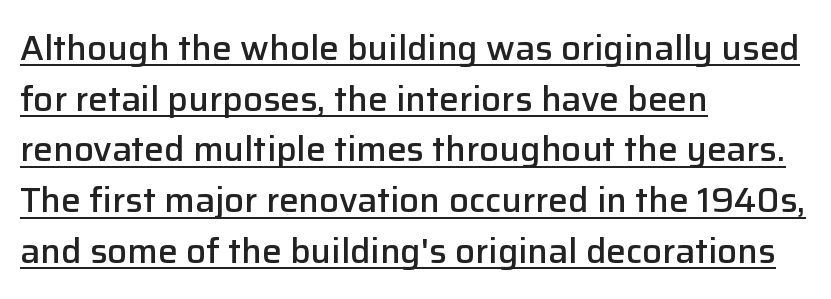
Q: Is the text bold? A: Semi-bold.
Q: Is the text italic (slanted)? A: No, it is upright.
Q: Is the typeface a serif or a sans-serif typeface? A: Sans-serif.
Q: Is the text underlined? A: Yes.
Q: How is the paragraph aligned? A: Left-aligned.
Q: Is the spacing between letters normal or unusually wide? A: Normal.
Q: Is the spacing between lines tight, normal or loose? A: Normal.
Q: Width (condensed, normal, or wide)? A: Normal.
Q: Stroke contrast? A: Low.
Q: x-height? A: Medium.
Q: Monospaced? A: No.
